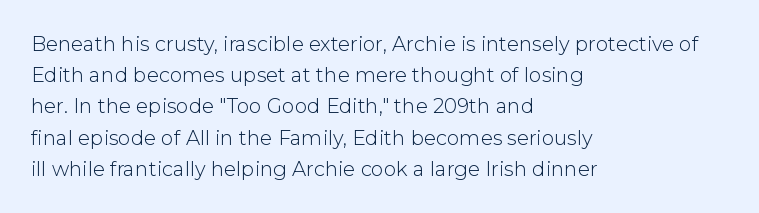
{"italic": "no", "bold": "no", "underline": "no", "align": "left", "line_spacing": "normal", "line_spacing_ratio": 1.56, "letter_spacing": "normal", "letter_spacing_em": 0.0, "glyph_px": 20}
